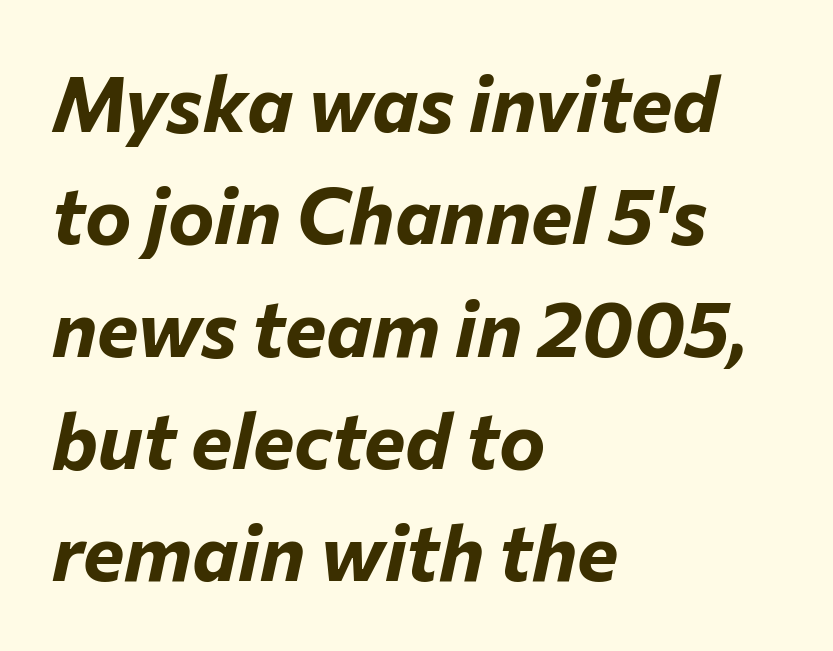
{"italic": "yes", "lean": "right", "slant_degrees": 12, "bold": "yes", "weight": "bold", "width": "normal", "stroke_contrast": "low", "x_height": "medium", "monospaced": "no", "underline": "no", "align": "left", "line_spacing": "normal", "line_spacing_ratio": 1.44, "letter_spacing": "normal", "letter_spacing_em": 0.0, "glyph_px": 78}
